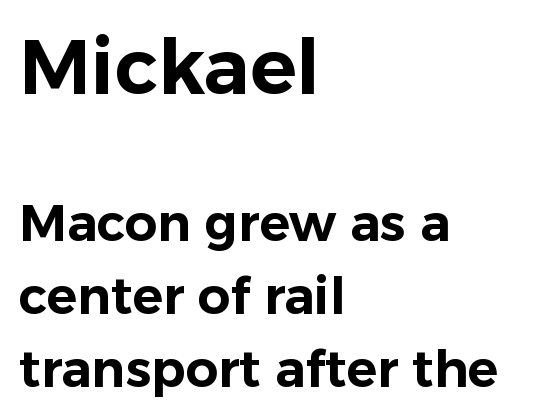
{"serif": "no", "italic": "no", "width": "normal", "stroke_contrast": "low", "x_height": "medium", "monospaced": "no", "underline": "no", "align": "left", "line_spacing": "normal", "line_spacing_ratio": 1.43, "letter_spacing": "normal", "letter_spacing_em": 0.0, "larger_block": "first", "size_ratio": 1.51, "glyph_px": 77}
